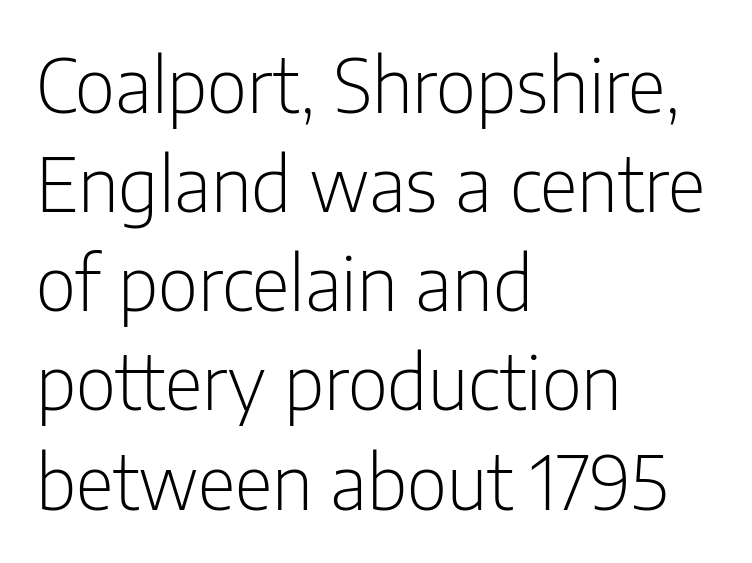
The image shows 74 px light, condensed sans-serif type, upright; set left-aligned, normal line spacing (1.34x), normal letter spacing, not underlined; low stroke contrast and a medium x-height.
